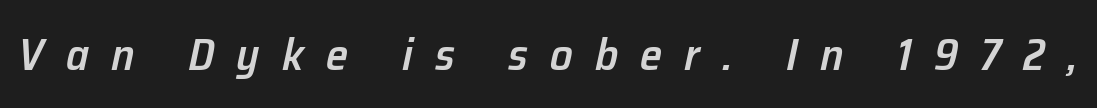
{"italic": "yes", "lean": "right", "slant_degrees": 12, "bold": "semi", "weight": "semibold", "width": "normal", "stroke_contrast": "low", "x_height": "medium", "monospaced": "no", "underline": "no", "letter_spacing": "wide", "letter_spacing_em": 0.49, "glyph_px": 45}
